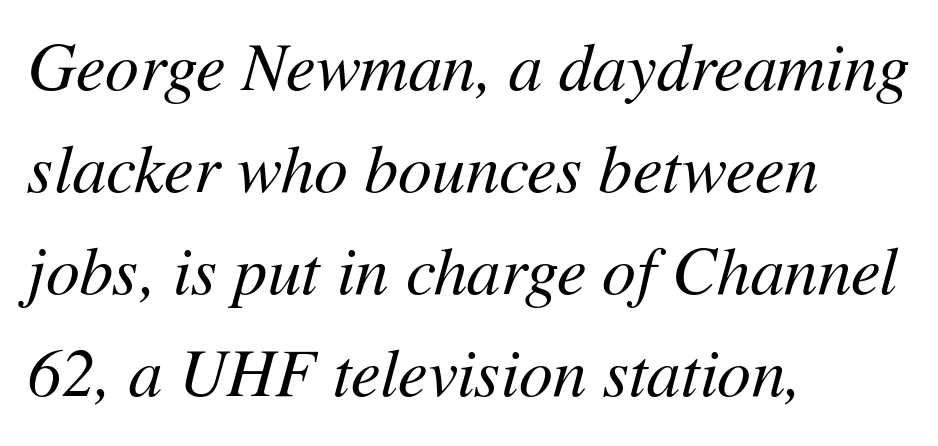
{"italic": "yes", "lean": "right", "slant_degrees": 11, "bold": "no", "weight": "regular", "width": "normal", "stroke_contrast": "medium", "x_height": "medium", "monospaced": "no", "underline": "no", "align": "left", "line_spacing": "normal", "line_spacing_ratio": 1.52, "letter_spacing": "normal", "letter_spacing_em": 0.0, "glyph_px": 67}
